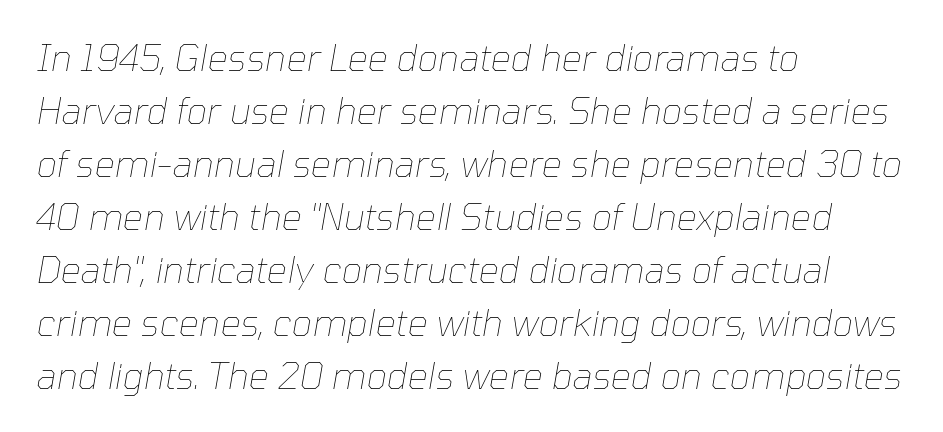
The image shows 36 px thin type, italic (leaning right); set left-aligned, normal line spacing (1.47x), normal letter spacing, not underlined; low stroke contrast and a medium x-height.
